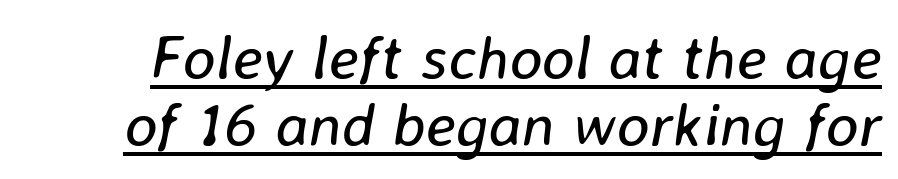
Q: Is the text bold? A: No.
Q: Is the text italic (slanted)? A: Yes, it leans right by about 8 degrees.
Q: Is the text underlined? A: Yes.
Q: Is the spacing between letters normal or unusually wide? A: Normal.
Q: Is the spacing between lines tight, normal or loose? A: Tight.
Q: Width (condensed, normal, or wide)? A: Normal.
Q: Stroke contrast? A: Low.
Q: x-height? A: Medium.
Q: Monospaced? A: No.
